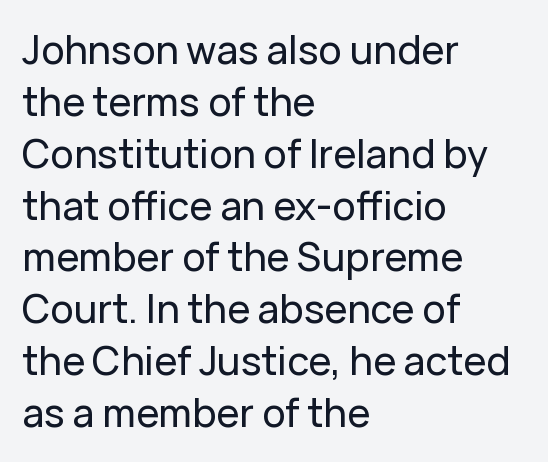
Q: Is the text italic (slanted)? A: No, it is upright.
Q: Is the typeface a serif or a sans-serif typeface? A: Sans-serif.
Q: Is the text underlined? A: No.
Q: How is the paragraph aligned? A: Left-aligned.
Q: Is the spacing between letters normal or unusually wide? A: Normal.
Q: Is the spacing between lines tight, normal or loose? A: Normal.
Q: Width (condensed, normal, or wide)? A: Normal.
Q: Stroke contrast? A: Low.
Q: x-height? A: Medium.
Q: Monospaced? A: No.
